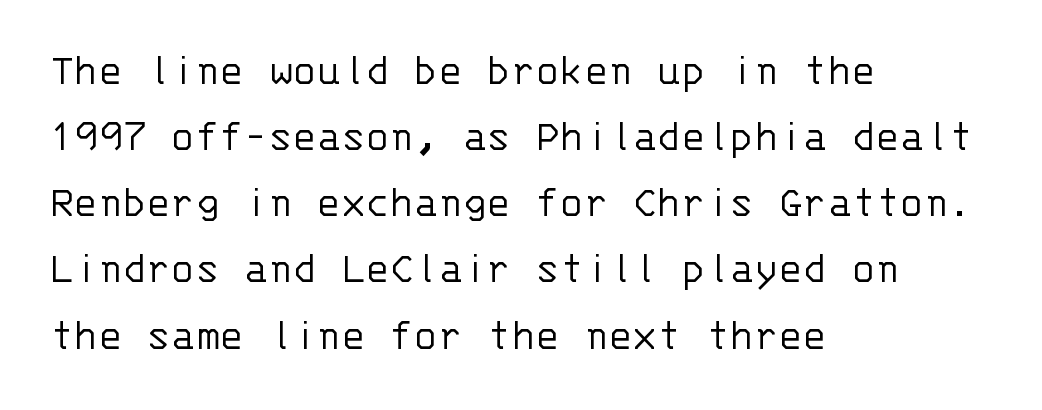
The image shows 45 px light sans-serif type, upright, monospaced; set left-aligned, normal line spacing (1.47x), normal letter spacing, not underlined; low stroke contrast and a large x-height.
